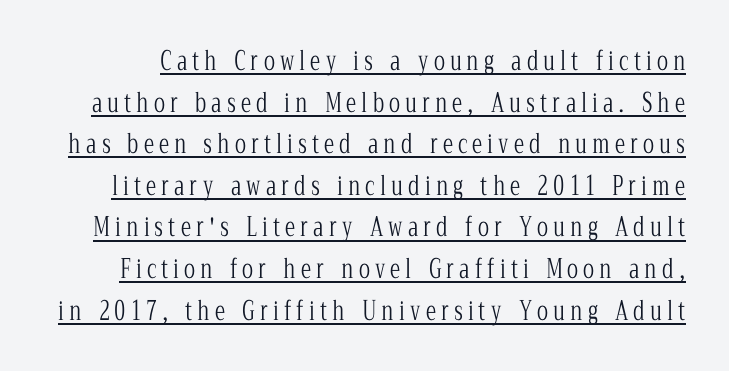
Q: Is the text bold? A: No.
Q: Is the text italic (slanted)? A: No, it is upright.
Q: Is the text underlined? A: Yes.
Q: Is the spacing between letters normal or unusually wide? A: Unusually wide.
Q: Is the spacing between lines tight, normal or loose? A: Normal.
